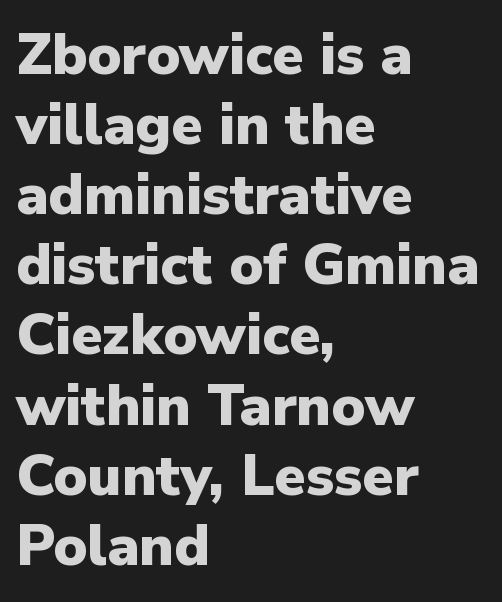
{"serif": "no", "italic": "no", "bold": "yes", "weight": "heavy", "width": "normal", "stroke_contrast": "low", "x_height": "medium", "monospaced": "no", "underline": "no", "align": "left", "line_spacing_ratio": 1.23, "letter_spacing": "normal", "letter_spacing_em": 0.0, "glyph_px": 57}
